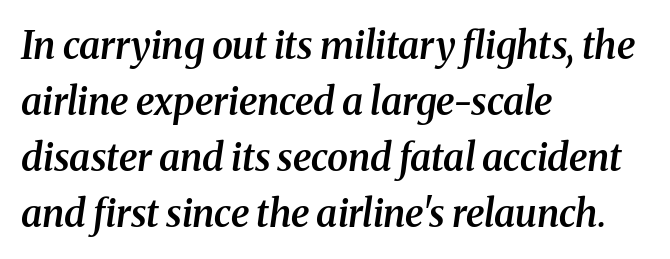
Do the characters align in a grid? No, the font is proportional. In terms of weight, the rendering is demibold, just under bold. Is there much room between lines? A standard amount, neither cramped nor airy. Note: serifs present on the glyphs.
